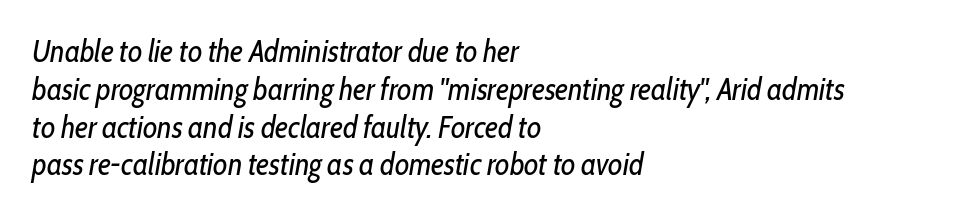
The image shows 31 px regular-weight, condensed type, italic (leaning right); set left-aligned, line spacing 1.22x, normal letter spacing, not underlined; low stroke contrast and a medium x-height.
